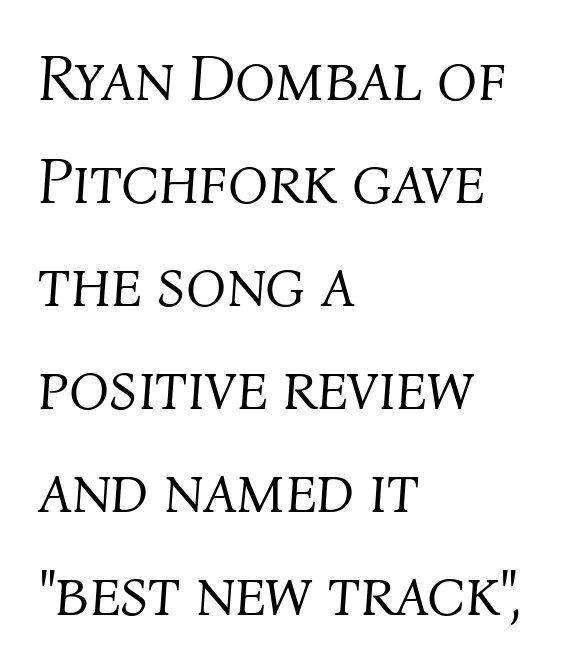
{"italic": "yes", "lean": "right", "slant_degrees": 4, "bold": "no", "weight": "light", "width": "normal", "stroke_contrast": "medium", "x_height": "medium", "monospaced": "no", "underline": "no", "align": "left", "line_spacing": "normal", "line_spacing_ratio": 1.56, "letter_spacing": "normal", "letter_spacing_em": 0.0, "glyph_px": 66}
